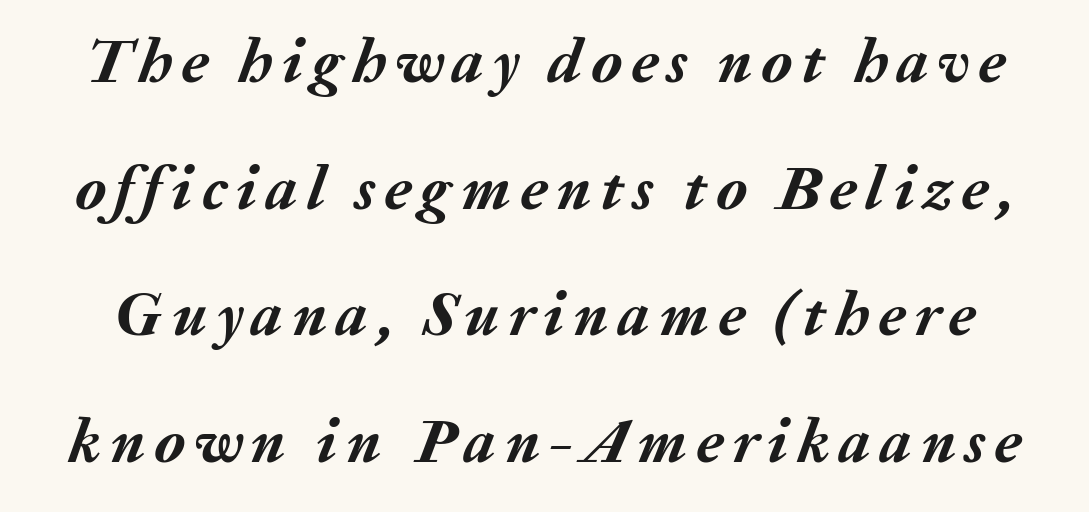
The designer dialed line spacing up above the default. Underline: absent. Looking at the ascenders, they clearly lean. Strokes here are thick enough to call this a true bold. Think of a printed novel: that variable character pitch is what you see here.
